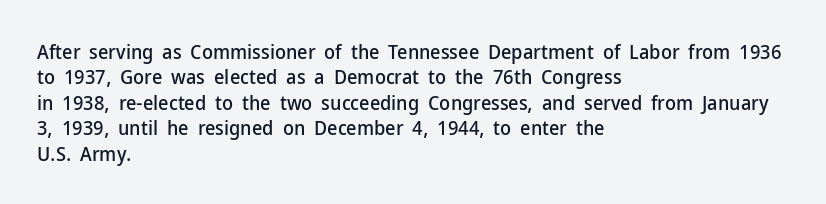
Layout note: lines flush left. The zone under the glyphs is completely vacant. The gaps between neighbouring characters are ordinary and unremarkable. Ascenders rise straight up at ninety degrees. Leading matches the norm, producing a regular column.
